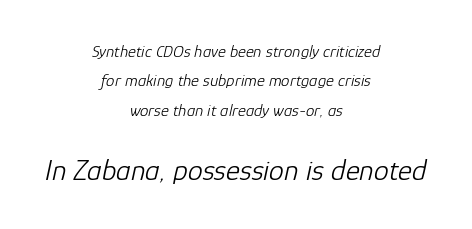
These glyphs show unthickened strokes, regular width or finer. The emphasis by scale lands on block number two, below. Designer's note — italics engaged. Teacher's note: observe the equal gaps on both sides — that is centered alignment. Students, note that the glyphs here touch the page at normal intervals.
